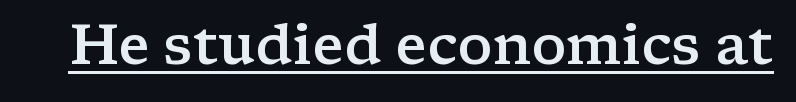
I'd call this a serif setting — the letters wear small feet. The face used here is proportionally spaced, like ordinary book or web type. Strokes here are thickened, but only to semibold level. Tracking value appears to be zero — textbook default spacing. Descenders here cross a horizontal rule under the line. Posture: straight, roman, zero tilt.
